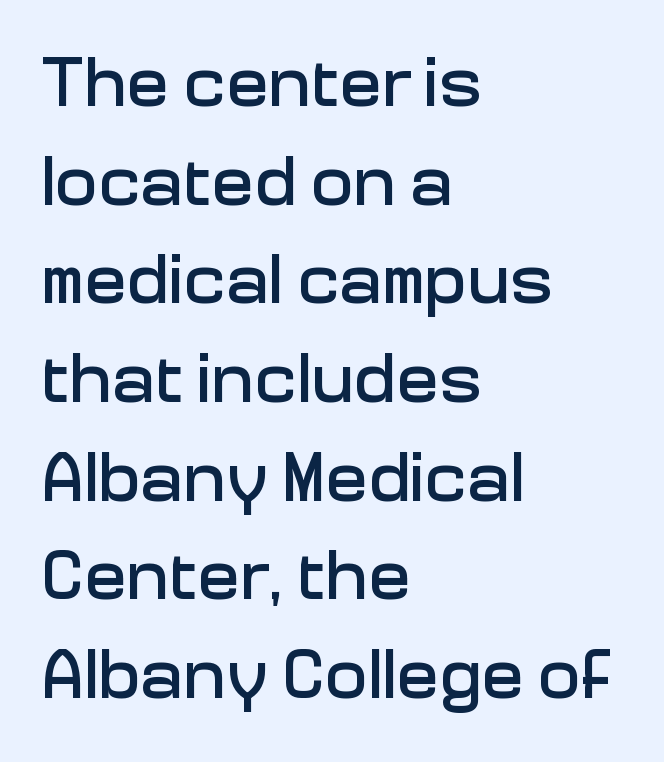
The image shows 71 px sans-serif type, upright; set left-aligned, normal line spacing (1.39x), normal letter spacing, not underlined; low stroke contrast and a medium x-height.
